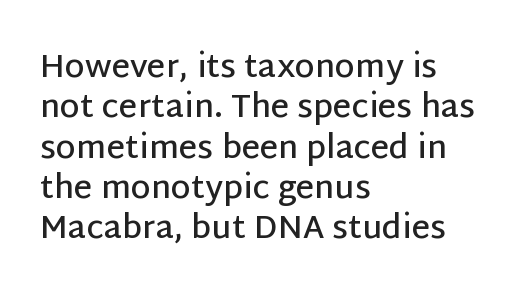
A clean baseline with only descenders dipping below it. The rendering uses natural spacing where letterforms have individual widths. This rendering employs a face without finishing strokes, i.e., a sans-serif. The font's upright variant was chosen for this text. Alignment: flush left.
